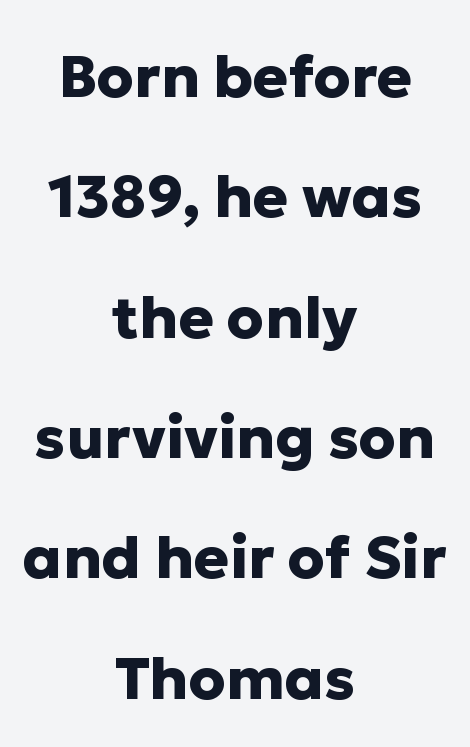
Q: Is the text bold? A: Yes.
Q: Is the text italic (slanted)? A: No, it is upright.
Q: Is the typeface a serif or a sans-serif typeface? A: Sans-serif.
Q: Is the text underlined? A: No.
Q: How is the paragraph aligned? A: Centered.
Q: Is the spacing between letters normal or unusually wide? A: Normal.
Q: Is the spacing between lines tight, normal or loose? A: Loose.
Q: Width (condensed, normal, or wide)? A: Normal.
Q: Stroke contrast? A: Low.
Q: x-height? A: Medium.
Q: Monospaced? A: No.
